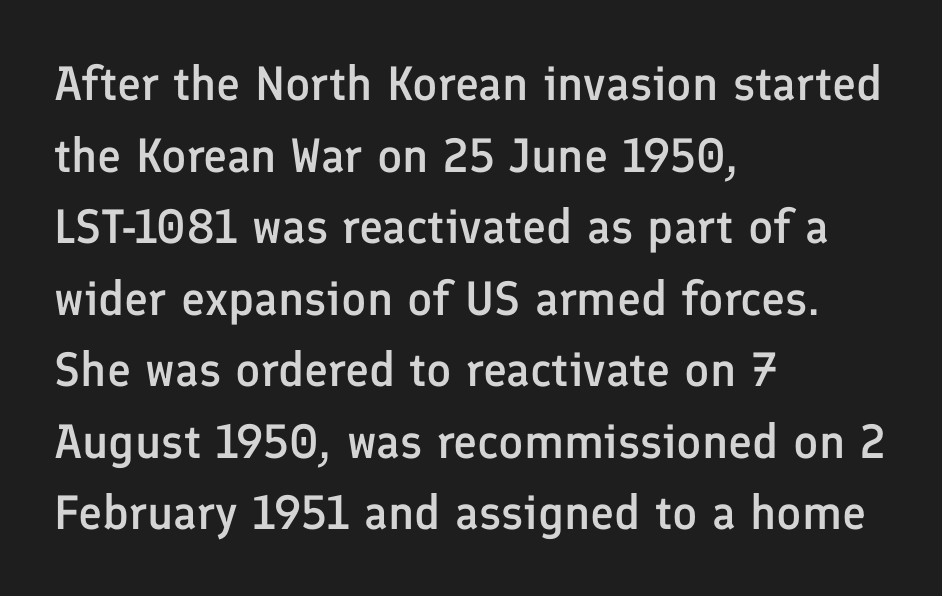
Q: Is the text bold? A: Semi-bold.
Q: Is the text italic (slanted)? A: No, it is upright.
Q: Is the typeface a serif or a sans-serif typeface? A: Sans-serif.
Q: Is the text underlined? A: No.
Q: How is the paragraph aligned? A: Left-aligned.
Q: Is the spacing between letters normal or unusually wide? A: Normal.
Q: Is the spacing between lines tight, normal or loose? A: Normal.
Q: Width (condensed, normal, or wide)? A: Normal.
Q: Stroke contrast? A: Low.
Q: x-height? A: Medium.
Q: Monospaced? A: No.
